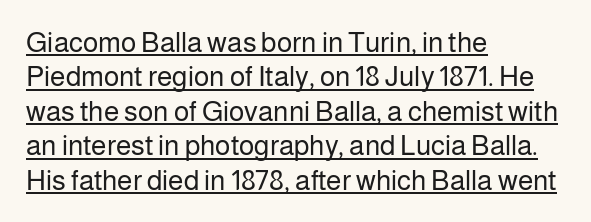
Q: Is the text bold? A: No.
Q: Is the text italic (slanted)? A: No, it is upright.
Q: Is the typeface a serif or a sans-serif typeface? A: Sans-serif.
Q: Is the text underlined? A: Yes.
Q: How is the paragraph aligned? A: Left-aligned.
Q: Is the spacing between letters normal or unusually wide? A: Normal.
Q: Width (condensed, normal, or wide)? A: Normal.
Q: Stroke contrast? A: Low.
Q: x-height? A: Medium.
Q: Monospaced? A: No.
